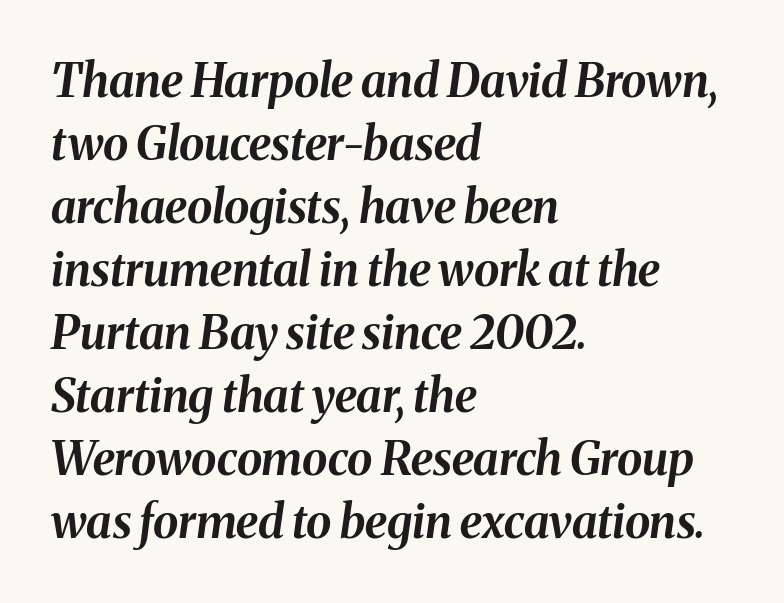
Q: Is the text bold? A: Yes.
Q: Is the text italic (slanted)? A: Yes, it leans right by about 8 degrees.
Q: Is the text underlined? A: No.
Q: How is the paragraph aligned? A: Left-aligned.
Q: Is the spacing between letters normal or unusually wide? A: Normal.
Q: Is the spacing between lines tight, normal or loose? A: Normal.
Q: Width (condensed, normal, or wide)? A: Normal.
Q: Stroke contrast? A: Medium.
Q: x-height? A: Medium.
Q: Monospaced? A: No.
